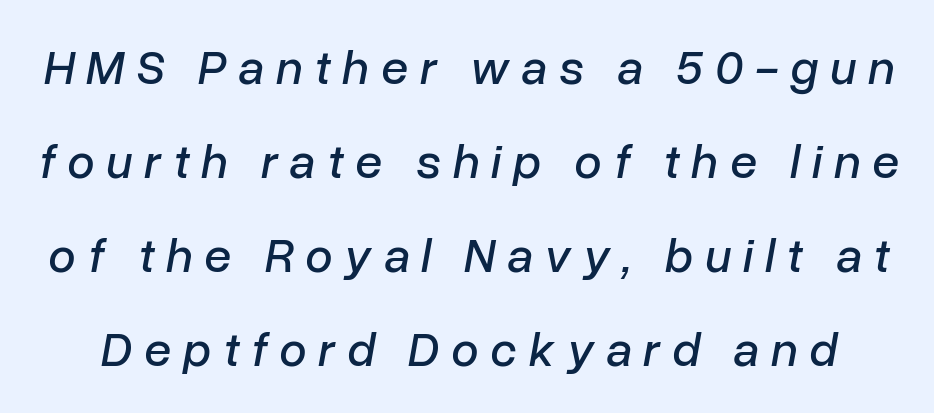
The image shows 49 px text type, italic (leaning right); set loose line spacing (1.92x), unusually wide letter spacing (+0.24 em), not underlined; low stroke contrast and a medium x-height.
